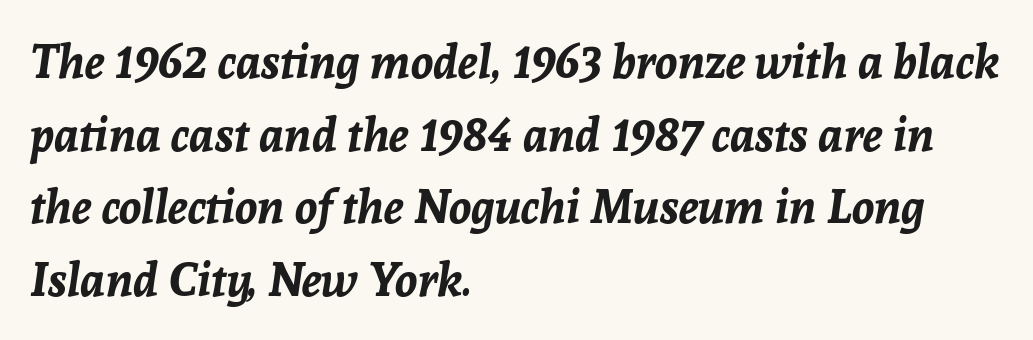
Normally led — the rows are evenly, conventionally spaced. Here the designer chose a conventional face with non-uniform glyph widths. Notice how the passage keeps a crisp vertical edge on the left only. The face used here has a pronounced slope to its letters. Heavy-handed strokes throughout: this text is bold. Observe the ordinary spacing: letters are neighbours, not strangers.
